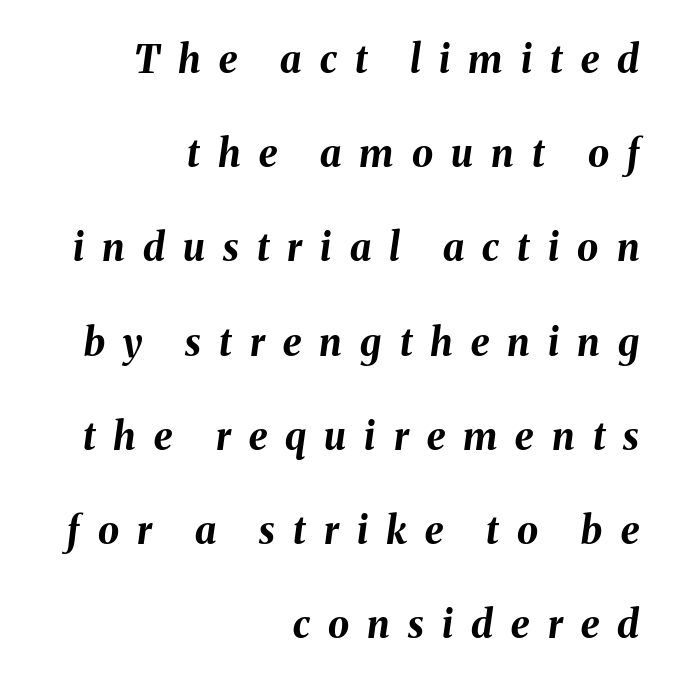
Short and long lines alike share a common ending point at right. Think of a printed novel: that variable character pitch is what you see here. The passage shown leans; its letterforms are oblique. The gap between lines stays unmarked. Does the weight exceed regular? Yes, all the way to bold. The line texture is sparse and dotted thanks to wide tracking.
